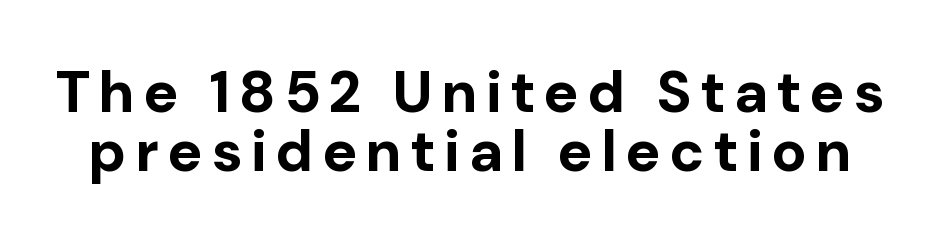
Q: Is the text bold? A: Yes.
Q: Is the text italic (slanted)? A: No, it is upright.
Q: Is the typeface a serif or a sans-serif typeface? A: Sans-serif.
Q: Is the text underlined? A: No.
Q: Is the spacing between lines tight, normal or loose? A: Tight.
Q: Width (condensed, normal, or wide)? A: Normal.
Q: Stroke contrast? A: Low.
Q: x-height? A: Medium.
Q: Monospaced? A: No.
